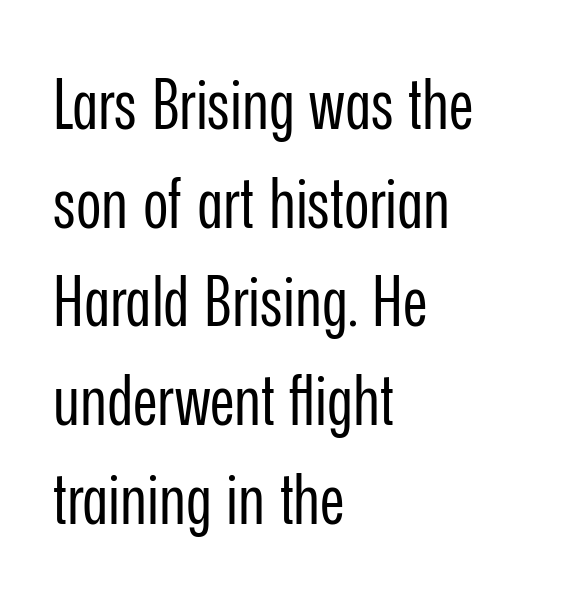
Q: Is the text bold? A: No.
Q: Is the text italic (slanted)? A: No, it is upright.
Q: Is the typeface a serif or a sans-serif typeface? A: Sans-serif.
Q: Is the text underlined? A: No.
Q: How is the paragraph aligned? A: Left-aligned.
Q: Is the spacing between letters normal or unusually wide? A: Normal.
Q: Is the spacing between lines tight, normal or loose? A: Normal.
Q: Width (condensed, normal, or wide)? A: Condensed.
Q: Stroke contrast? A: Low.
Q: x-height? A: Medium.
Q: Monospaced? A: No.
